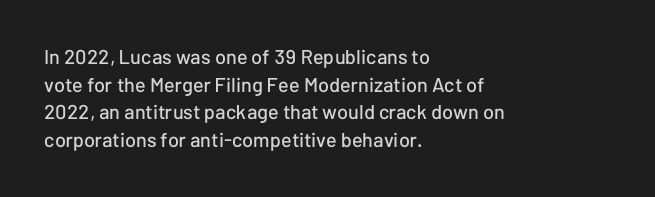
{"italic": "no", "underline": "no", "align": "left", "line_spacing": "normal", "line_spacing_ratio": 1.38, "letter_spacing": "normal", "letter_spacing_em": 0.0, "glyph_px": 20}
